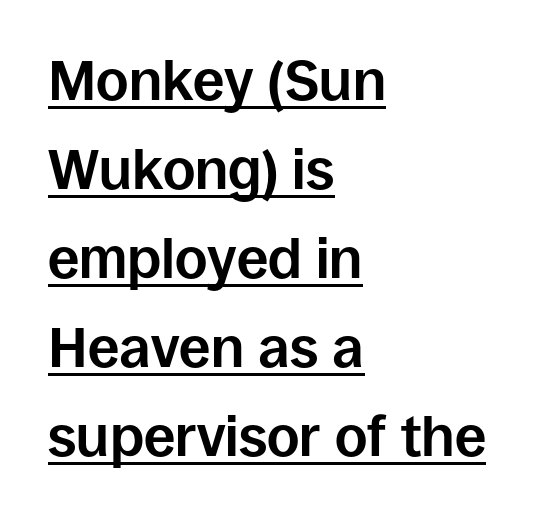
Teacher's note: observe the even left margin — that is flush-left alignment. Unlike italic type, these characters show no tilt at all. How heavy is the stroke? Heavy — this is a bold. Evenly set lines give the paragraph a standard silhouette.
